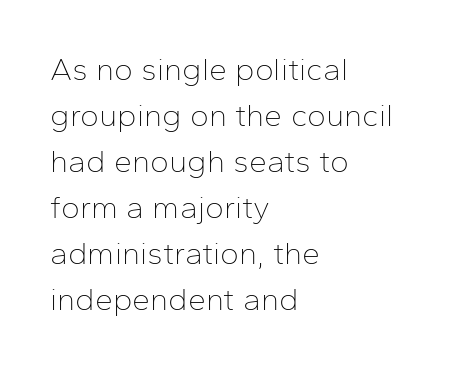
Q: Is the text bold? A: No.
Q: Is the text italic (slanted)? A: No, it is upright.
Q: Is the typeface a serif or a sans-serif typeface? A: Sans-serif.
Q: Is the text underlined? A: No.
Q: How is the paragraph aligned? A: Left-aligned.
Q: Is the spacing between letters normal or unusually wide? A: Normal.
Q: Is the spacing between lines tight, normal or loose? A: Normal.
Q: Width (condensed, normal, or wide)? A: Normal.
Q: Stroke contrast? A: Low.
Q: x-height? A: Medium.
Q: Monospaced? A: No.
